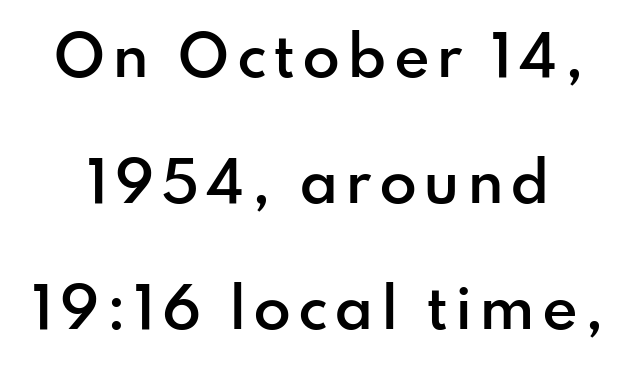
The image shows 55 px semibold sans-serif type, upright; set loose line spacing (2.29x), not underlined; low stroke contrast and a small x-height.
